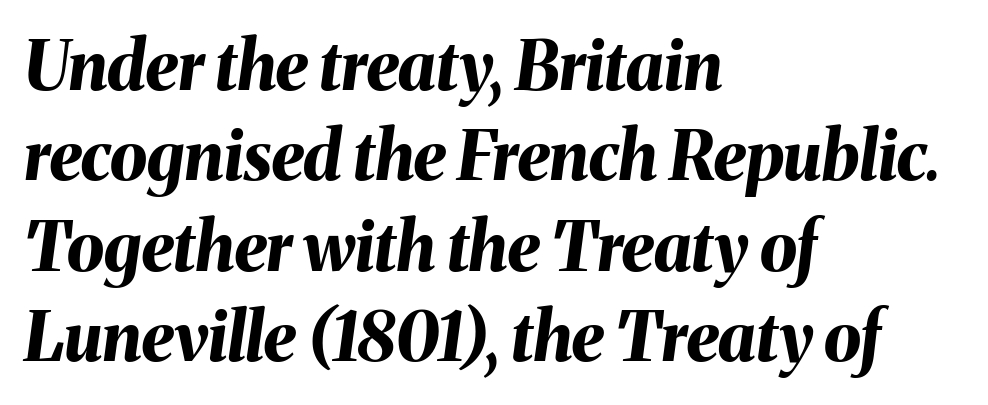
{"italic": "yes", "lean": "right", "slant_degrees": 8, "bold": "yes", "weight": "bold", "width": "normal", "stroke_contrast": "medium", "x_height": "medium", "monospaced": "no", "underline": "no", "align": "left", "line_spacing": "normal", "line_spacing_ratio": 1.35, "letter_spacing": "normal", "letter_spacing_em": 0.0, "glyph_px": 67}
